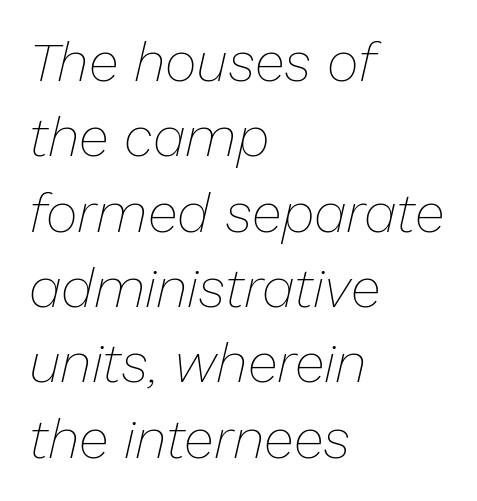
{"italic": "yes", "lean": "right", "slant_degrees": 13, "bold": "no", "weight": "thin", "width": "normal", "stroke_contrast": "low", "x_height": "medium", "monospaced": "no", "underline": "no", "align": "left", "line_spacing": "normal", "line_spacing_ratio": 1.37, "letter_spacing": "normal", "letter_spacing_em": 0.0, "glyph_px": 55}
